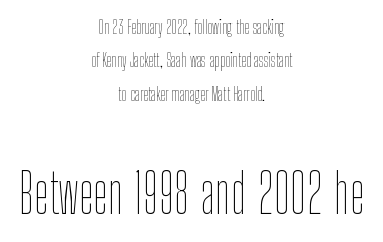
Q: Is the text bold? A: No.
Q: Is the text italic (slanted)? A: No, it is upright.
Q: Is the text underlined? A: No.
Q: How is the paragraph aligned? A: Centered.
Q: Is the spacing between letters normal or unusually wide? A: Normal.
Q: Which block of text is set in a larger size, the first (top) or the second (bottom)? A: The second (bottom) one.
Q: Width (condensed, normal, or wide)? A: Condensed.
Q: Stroke contrast? A: Low.
Q: x-height? A: Medium.
Q: Monospaced? A: No.
